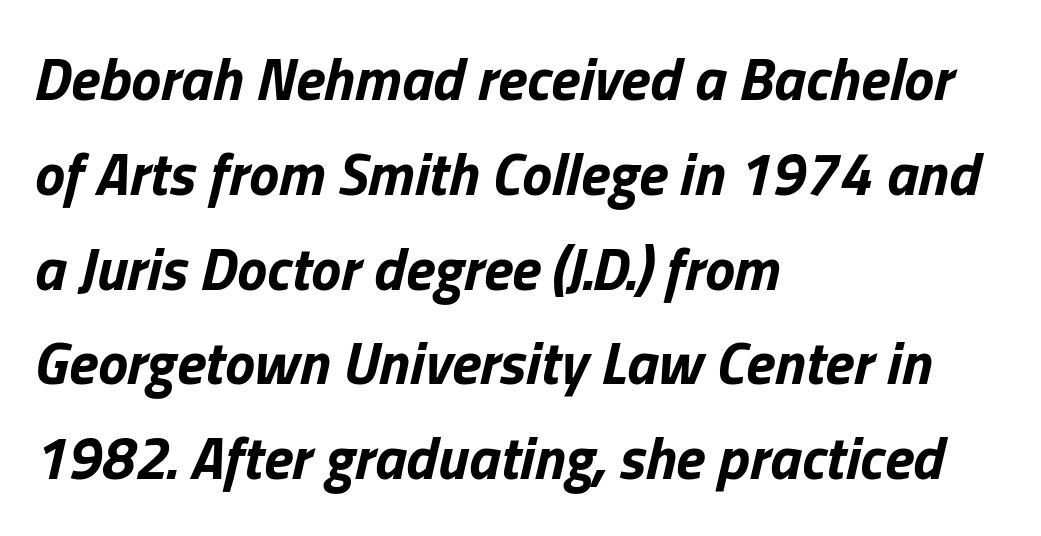
Q: Is the text bold? A: Yes.
Q: Is the text italic (slanted)? A: Yes, it leans right by about 13 degrees.
Q: Is the text underlined? A: No.
Q: How is the paragraph aligned? A: Left-aligned.
Q: Is the spacing between letters normal or unusually wide? A: Normal.
Q: Is the spacing between lines tight, normal or loose? A: Normal.
Q: Width (condensed, normal, or wide)? A: Normal.
Q: Stroke contrast? A: Low.
Q: x-height? A: Medium.
Q: Monospaced? A: No.
